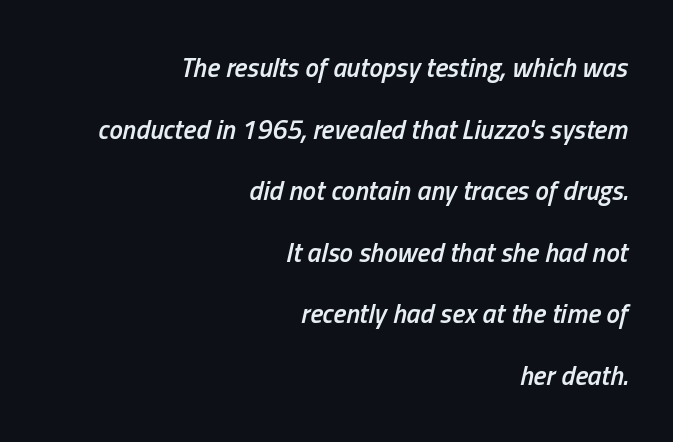
{"italic": "yes", "lean": "right", "slant_degrees": 13, "bold": "semi", "underline": "no", "align": "right", "line_spacing": "loose", "line_spacing_ratio": 2.28, "letter_spacing": "normal", "letter_spacing_em": 0.0, "glyph_px": 27}
